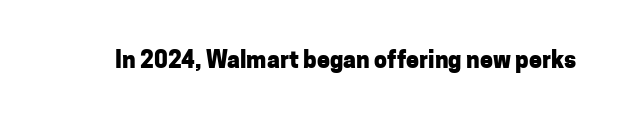
The image shows 23 px bold type, upright; set normal letter spacing, not underlined.
